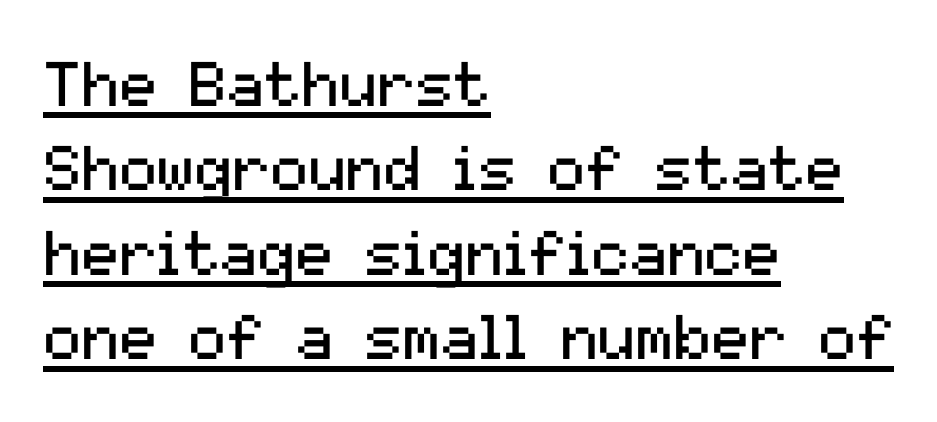
Q: Is the text bold? A: No.
Q: Is the text italic (slanted)? A: No, it is upright.
Q: Is the typeface a serif or a sans-serif typeface? A: Sans-serif.
Q: Is the text underlined? A: Yes.
Q: How is the paragraph aligned? A: Left-aligned.
Q: Is the spacing between letters normal or unusually wide? A: Normal.
Q: Is the spacing between lines tight, normal or loose? A: Normal.
Q: Width (condensed, normal, or wide)? A: Normal.
Q: Stroke contrast? A: Medium.
Q: x-height? A: Medium.
Q: Monospaced? A: No.
